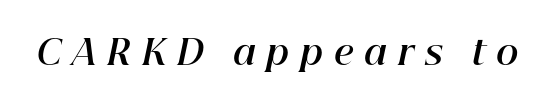
{"italic": "yes", "lean": "right", "slant_degrees": 12, "bold": "yes", "weight": "bold", "width": "normal", "stroke_contrast": "high", "x_height": "medium", "monospaced": "no", "underline": "no", "letter_spacing": "wide", "letter_spacing_em": 0.32, "glyph_px": 34}
